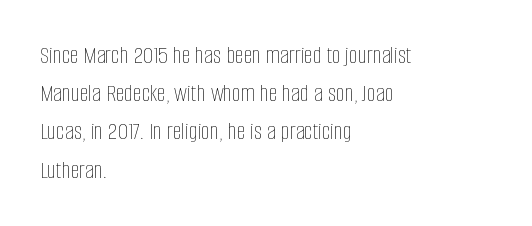
The glyphs are unaccompanied by any horizontal stroke below them. Posture: vertical. These lines keep a tight, regular rhythm from letter to letter. Interline gaps are of average width in this sample. The paragraph shown leans on its left margin.
